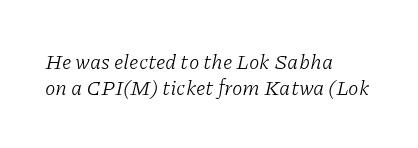
{"italic": "yes", "lean": "right", "slant_degrees": 11, "bold": "no", "underline": "no", "align": "left", "line_spacing_ratio": 1.24, "letter_spacing": "normal", "letter_spacing_em": 0.0, "glyph_px": 21}
